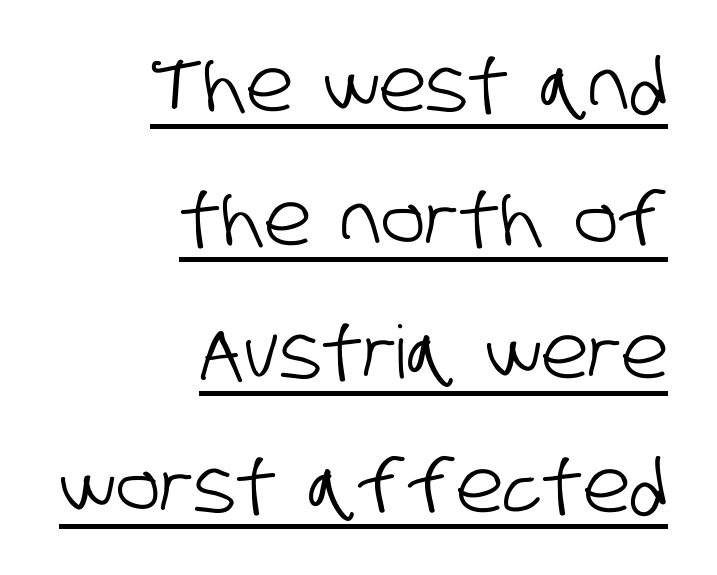
The rendering uses natural spacing where letterforms have individual widths. Looks like someone drew a line under every word here. The passage shown is typeset with a sans-serif family. The line texture is even and compact thanks to regular tracking. Alignment: flush right.
